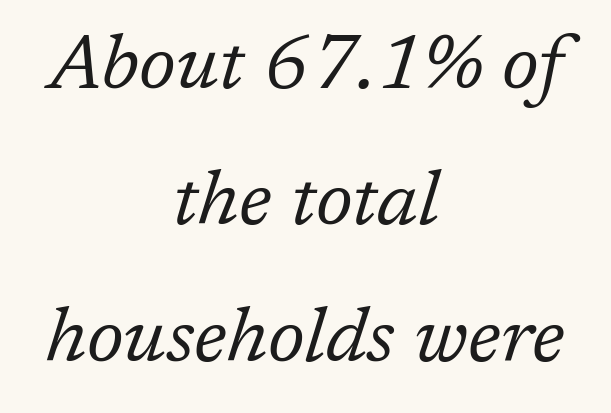
Underlining? Definitely not there. Bold? No — there's no thickening of the strokes. Compared with a flush-left layout, this one balances lines on the center instead. Varying glyph widths throughout — classic text-font behaviour. Italic: yes, the glyphs are oblique.
